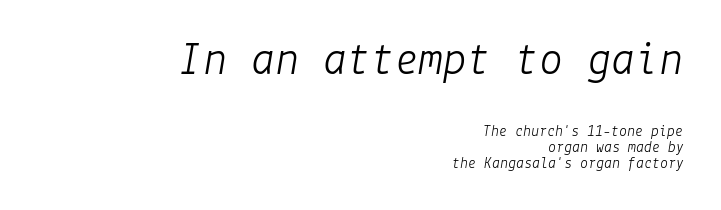
Q: Is the text bold? A: No.
Q: Is the text italic (slanted)? A: Yes, it leans right by about 9 degrees.
Q: Is the text underlined? A: No.
Q: How is the paragraph aligned? A: Right-aligned.
Q: Is the spacing between letters normal or unusually wide? A: Normal.
Q: Is the spacing between lines tight, normal or loose? A: Tight.
Q: Which block of text is set in a larger size, the first (top) or the second (bottom)? A: The first (top) one.
Q: Width (condensed, normal, or wide)? A: Normal.
Q: Stroke contrast? A: Low.
Q: x-height? A: Medium.
